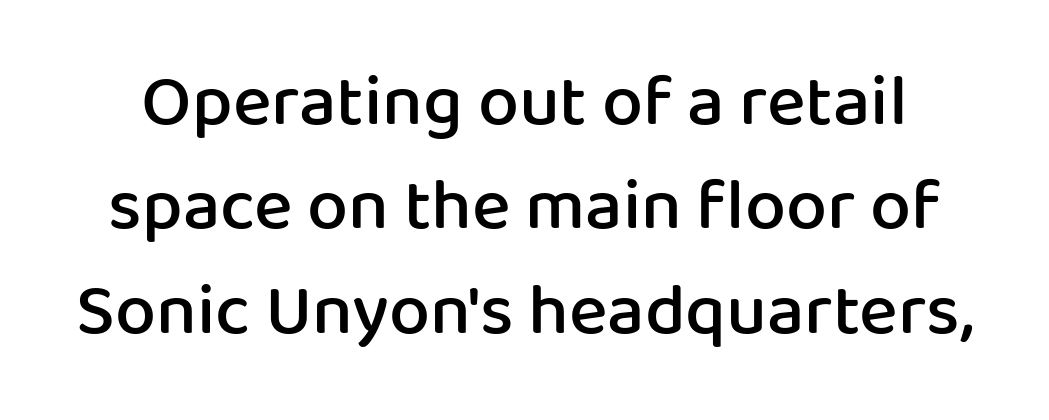
The image shows 73 px semibold sans-serif type, upright; set normal line spacing (1.43x), normal letter spacing, not underlined; low stroke contrast and a medium x-height.
